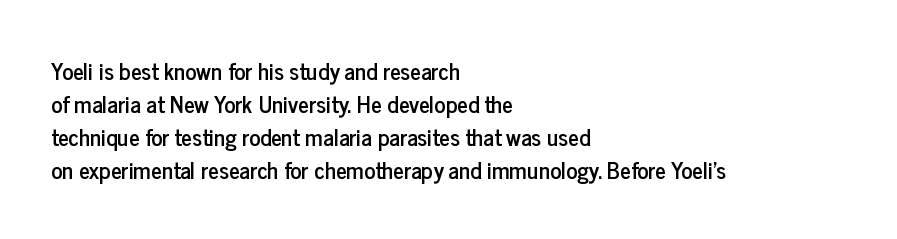
{"italic": "no", "underline": "no", "align": "left", "line_spacing": "normal", "line_spacing_ratio": 1.43, "letter_spacing": "normal", "letter_spacing_em": 0.0, "glyph_px": 23}
